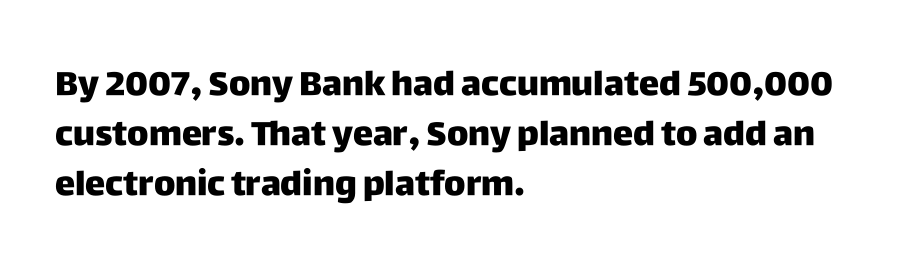
Here the glyphs are tracked normally, forming tight word shapes. A sans-serif font was chosen for this passage. Varying glyph widths throughout — classic text-font behaviour. Upright lettering throughout.
